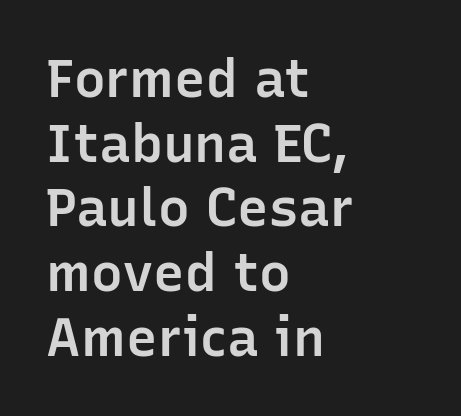
Q: Is the text bold? A: Semi-bold.
Q: Is the text italic (slanted)? A: No, it is upright.
Q: Is the typeface a serif or a sans-serif typeface? A: Sans-serif.
Q: Is the text underlined? A: No.
Q: How is the paragraph aligned? A: Left-aligned.
Q: Is the spacing between letters normal or unusually wide? A: Normal.
Q: Width (condensed, normal, or wide)? A: Normal.
Q: Stroke contrast? A: Low.
Q: x-height? A: Medium.
Q: Monospaced? A: No.
